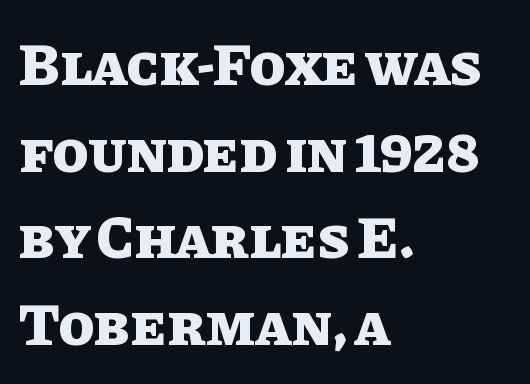
Q: Is the text bold? A: Yes.
Q: Is the text italic (slanted)? A: No, it is upright.
Q: Is the text underlined? A: No.
Q: How is the paragraph aligned? A: Left-aligned.
Q: Is the spacing between letters normal or unusually wide? A: Normal.
Q: Is the spacing between lines tight, normal or loose? A: Normal.
Q: Width (condensed, normal, or wide)? A: Normal.
Q: Stroke contrast? A: Low.
Q: x-height? A: Large.
Q: Monospaced? A: No.
